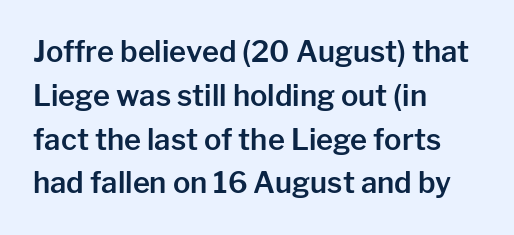
{"serif": "no", "italic": "no", "width": "normal", "stroke_contrast": "low", "x_height": "medium", "monospaced": "no", "underline": "no", "align": "left", "line_spacing": "normal", "line_spacing_ratio": 1.51, "letter_spacing": "normal", "letter_spacing_em": 0.0, "glyph_px": 29}
